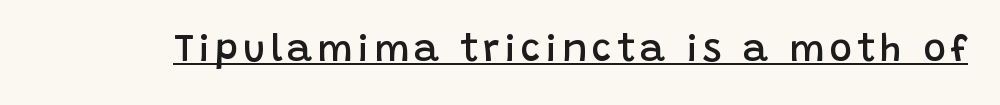
When letters stand straight like this, we call the style roman or upright. You can see a thin bar hugging the bottom of the glyphs. I'd call this a sans setting — the letters go barefoot. The rendering uses a semibold face; strokes are thickened but not to full bold.
